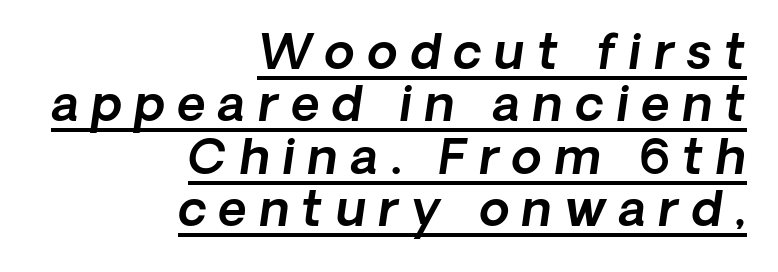
The image shows 49 px sans-serif type; set right-aligned, tight line spacing (1.07x), unusually wide letter spacing (+0.26 em), underlined; a medium x-height.
